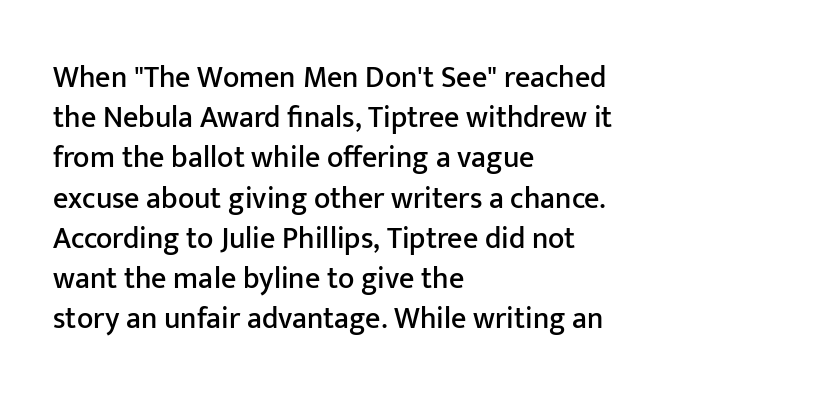
The image shows 30 px sans-serif type, upright; set left-aligned, normal line spacing (1.34x), normal letter spacing, not underlined; low stroke contrast and a medium x-height.
